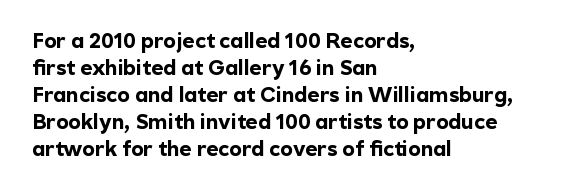
Q: Is the text bold? A: Yes.
Q: Is the text italic (slanted)? A: No, it is upright.
Q: Is the text underlined? A: No.
Q: How is the paragraph aligned? A: Left-aligned.
Q: Is the spacing between letters normal or unusually wide? A: Normal.
Q: Is the spacing between lines tight, normal or loose? A: Normal.
